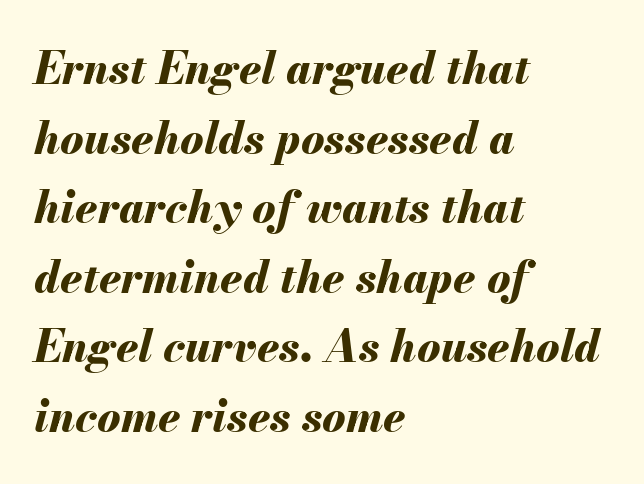
Rows of type keep a routine distance in the vertical direction. The rendering uses natural spacing where letterforms have individual widths. The paragraph shown leans on its left margin. In terms of letterspacing, this is plain default setting. Beneath every word, the page is bare.
